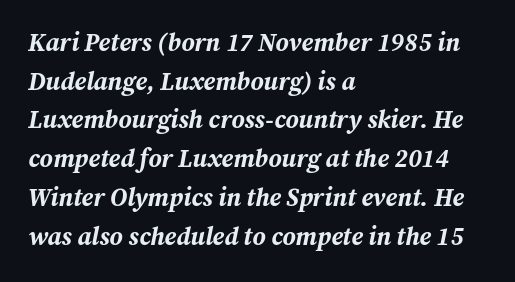
Q: Is the text bold? A: Yes.
Q: Is the text italic (slanted)? A: Yes, it leans right by about 12 degrees.
Q: Is the text underlined? A: No.
Q: How is the paragraph aligned? A: Left-aligned.
Q: Is the spacing between letters normal or unusually wide? A: Normal.
Q: Is the spacing between lines tight, normal or loose? A: Normal.
